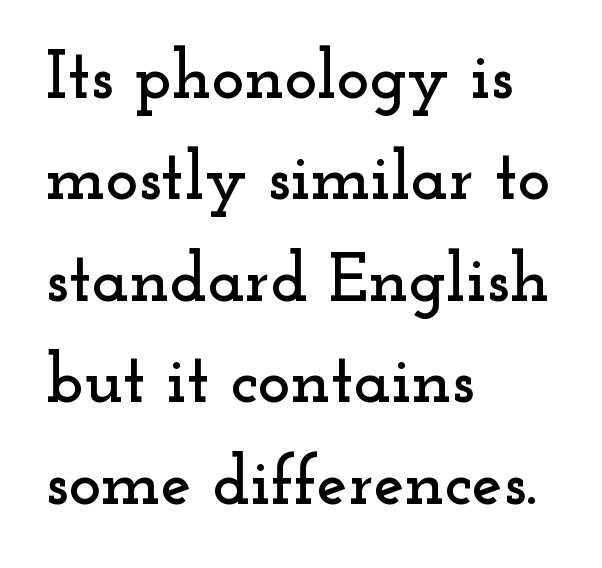
This sample uses a serif face. Horizontal alignment here is leftward, the default for most running prose. Does the lettering tilt? It doesn't — this is upright. Spacing verdict: proportional, widths tailored to each character.
